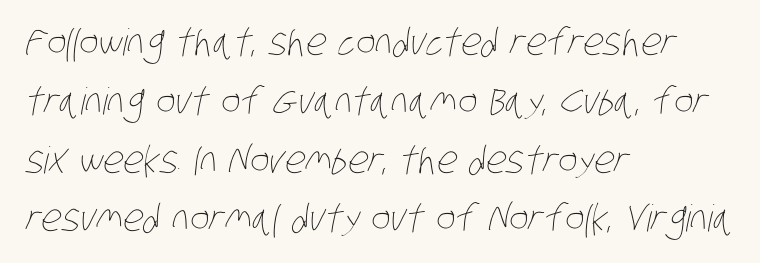
{"bold": "no", "weight": "thin", "width": "condensed", "stroke_contrast": "low", "x_height": "large", "monospaced": "no", "underline": "no", "align": "left", "line_spacing": "normal", "line_spacing_ratio": 1.59, "letter_spacing": "normal", "letter_spacing_em": 0.0, "glyph_px": 37}
